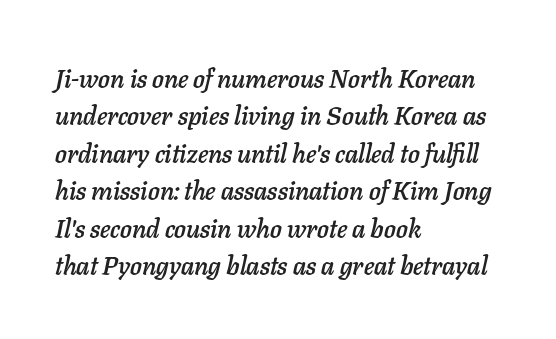
The image shows 26 px text type, italic (leaning right); set left-aligned, normal line spacing (1.44x), normal letter spacing, not underlined.
